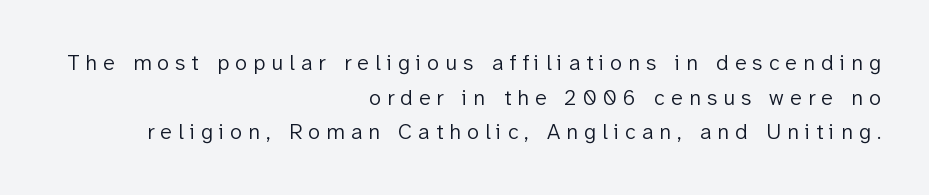
The image shows 22 px text type, upright; set right-aligned, normal line spacing (1.57x), unusually wide letter spacing (+0.28 em), not underlined.
